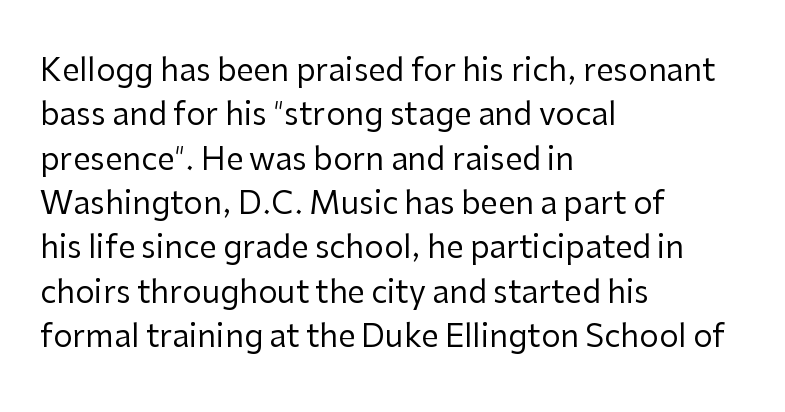
{"serif": "no", "italic": "no", "bold": "no", "weight": "regular", "width": "normal", "stroke_contrast": "low", "x_height": "medium", "monospaced": "no", "underline": "no", "align": "left", "line_spacing": "normal", "line_spacing_ratio": 1.43, "letter_spacing": "normal", "letter_spacing_em": 0.0, "glyph_px": 31}
